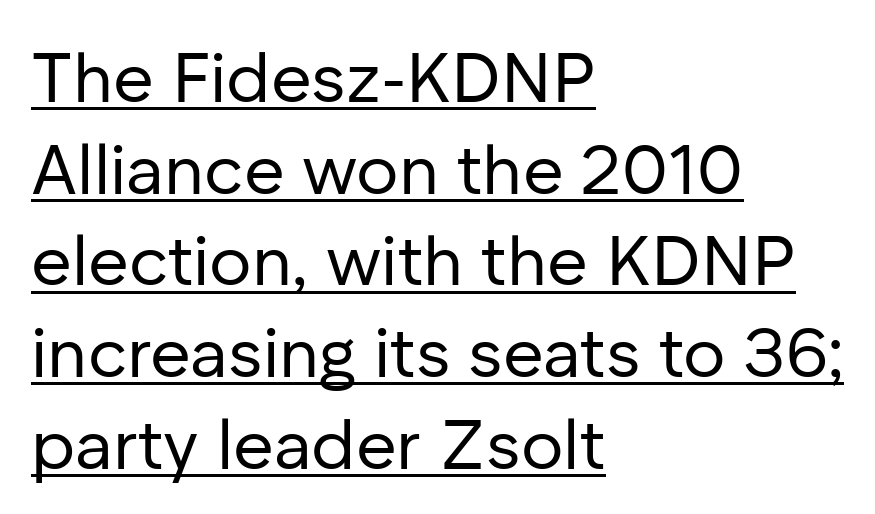
The weight would be labelled regular, book, light, or lighter still. Nope, not italic — everything's standing straight. The text was rendered using a sans face with plain stroke endings. Caption: standard tracking, unaltered.
